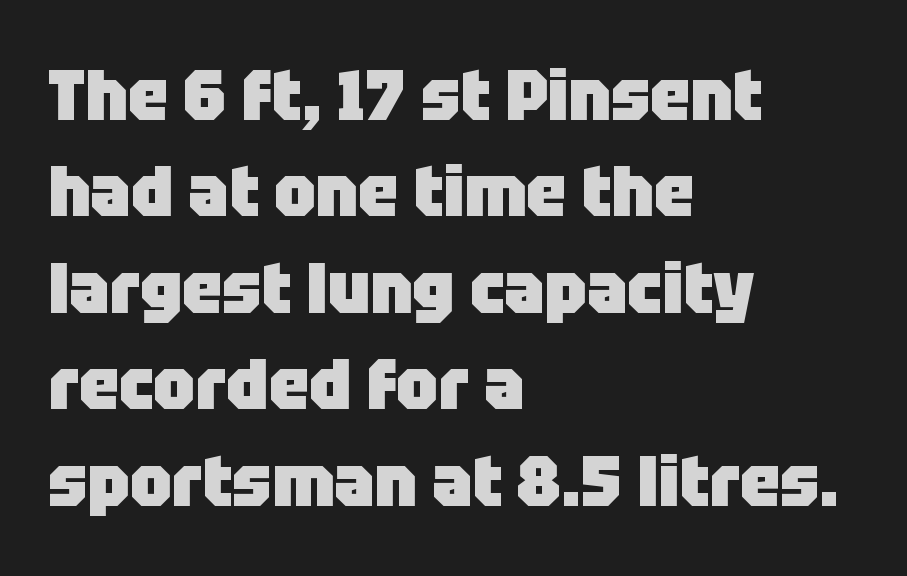
The image shows 72 px heavy sans-serif type, upright; set left-aligned, normal line spacing (1.34x), normal letter spacing, not underlined; low stroke contrast and a large x-height.
